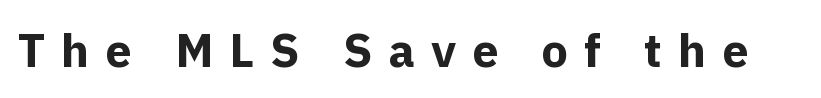
Proportional: the letters do not fall into vertical columns. This rendering widens character spacing well past its baseline value. The lettering stays uniformly vertical, giving the passage a roman look. To sum up the face: it is a sans, with no serifs.
